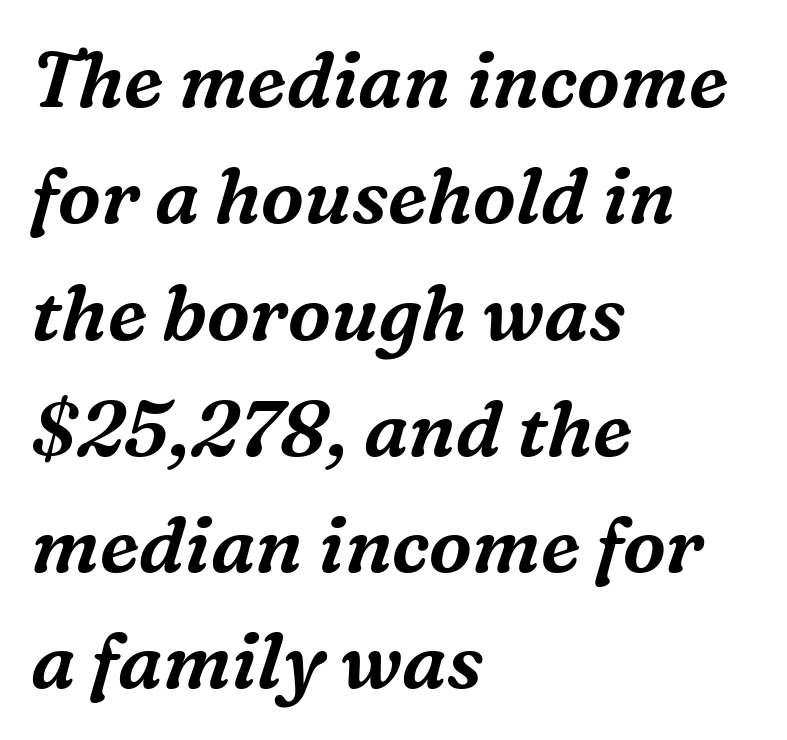
{"serif": "yes", "italic": "yes", "lean": "right", "slant_degrees": 16, "width": "normal", "stroke_contrast": "medium", "x_height": "medium", "monospaced": "no", "underline": "no", "align": "left", "line_spacing": "normal", "line_spacing_ratio": 1.51, "letter_spacing": "normal", "letter_spacing_em": 0.0, "glyph_px": 77}
